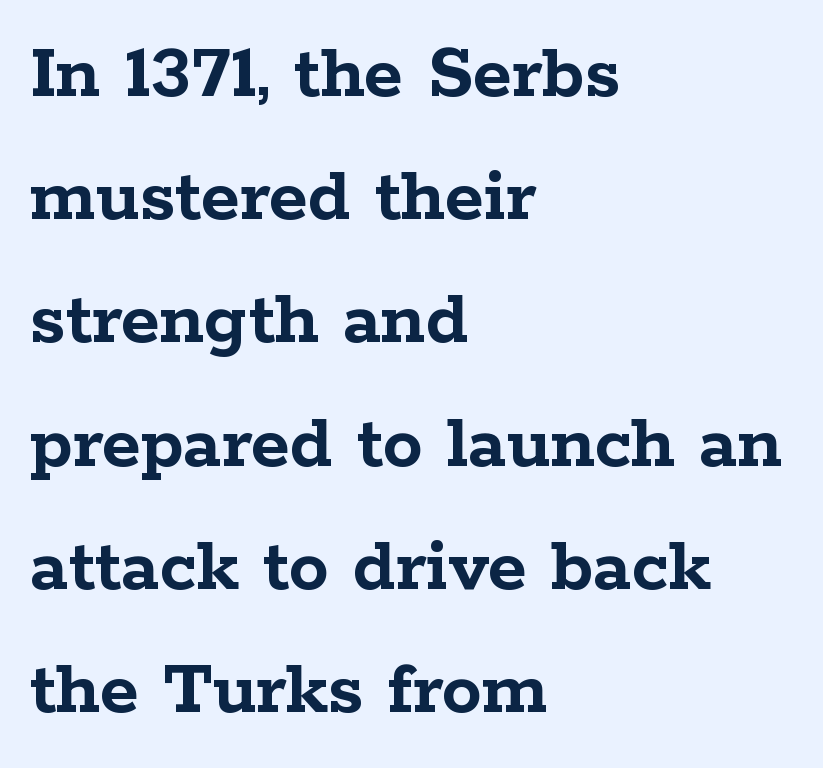
The image shows 80 px semibold, wide serif type, upright; set left-aligned, normal line spacing (1.54x), normal letter spacing, not underlined; low stroke contrast and a medium x-height.
